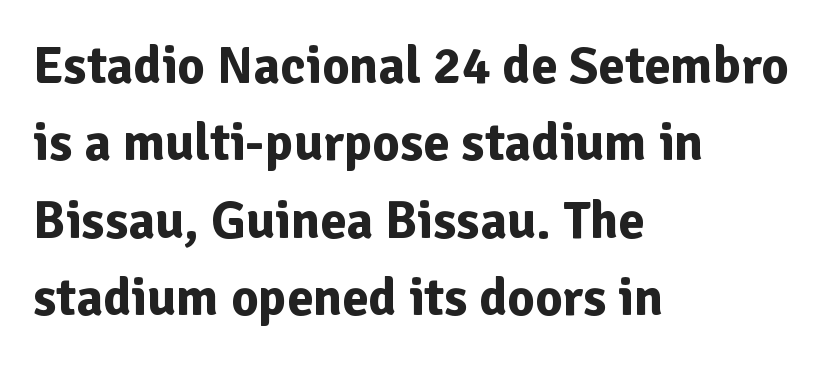
Q: Is the text bold? A: Yes.
Q: Is the text italic (slanted)? A: No, it is upright.
Q: Is the typeface a serif or a sans-serif typeface? A: Sans-serif.
Q: Is the text underlined? A: No.
Q: How is the paragraph aligned? A: Left-aligned.
Q: Is the spacing between letters normal or unusually wide? A: Normal.
Q: Is the spacing between lines tight, normal or loose? A: Normal.
Q: Width (condensed, normal, or wide)? A: Normal.
Q: Stroke contrast? A: Low.
Q: x-height? A: Medium.
Q: Monospaced? A: No.
